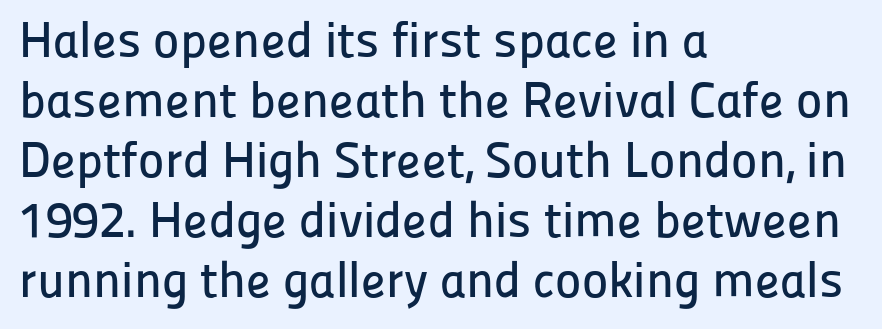
The image shows 50 px sans-serif type, upright; set left-aligned, line spacing 1.2x, normal letter spacing, not underlined; low stroke contrast and a medium x-height.
